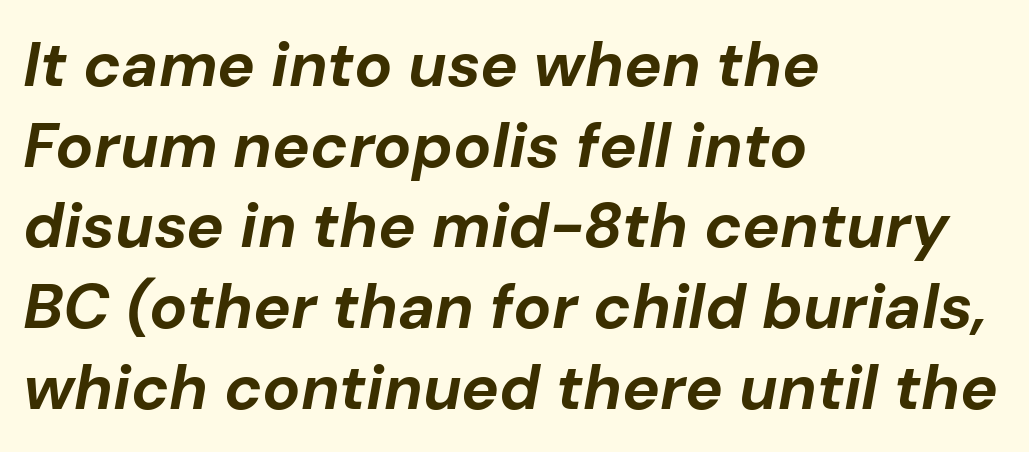
Q: Is the text bold? A: Yes.
Q: Is the text italic (slanted)? A: Yes, it leans right by about 10 degrees.
Q: Is the text underlined? A: No.
Q: How is the paragraph aligned? A: Left-aligned.
Q: Is the spacing between letters normal or unusually wide? A: Normal.
Q: Is the spacing between lines tight, normal or loose? A: Normal.
Q: Width (condensed, normal, or wide)? A: Normal.
Q: Stroke contrast? A: Low.
Q: x-height? A: Medium.
Q: Monospaced? A: No.
